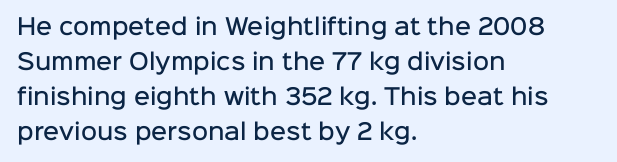
{"italic": "no", "bold": "semi", "underline": "no", "align": "left", "line_spacing": "normal", "line_spacing_ratio": 1.59, "letter_spacing": "normal", "letter_spacing_em": 0.0, "glyph_px": 22}
